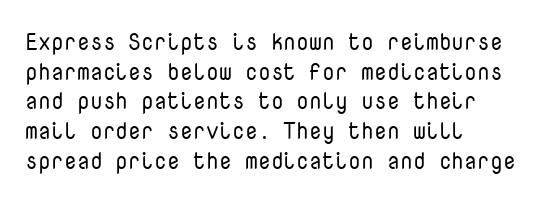
The image shows 23 px text type, upright; set left-aligned, normal line spacing (1.29x), normal letter spacing, not underlined.
